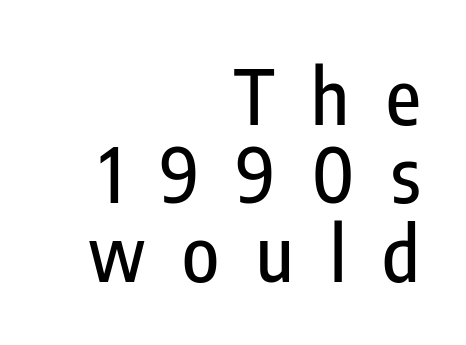
Successive baselines arrive quickly, one right under another. If you drew a line through each stem, it would be perfectly vertical. Regarding serifs, this sample does without them. Clear beneath every line of the passage.
